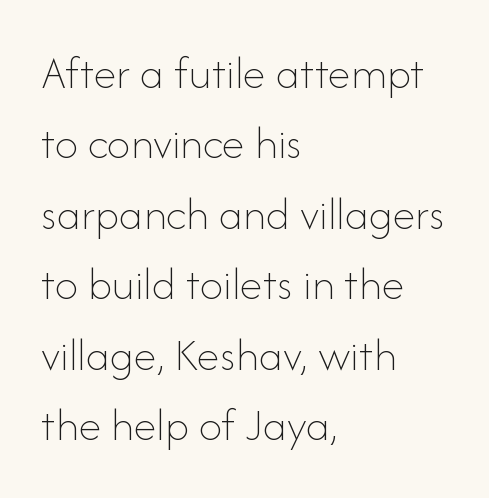
The image shows 47 px thin type, upright; set left-aligned, normal line spacing (1.5x), normal letter spacing, not underlined; low stroke contrast and a small x-height.
